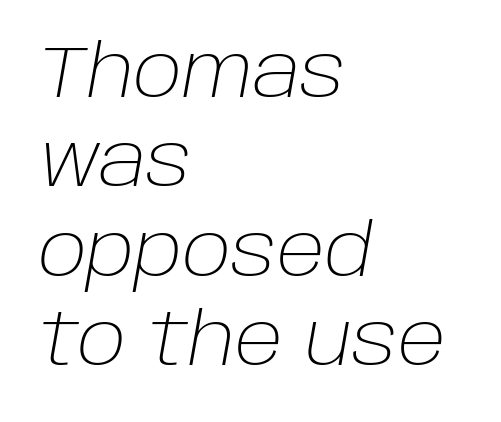
{"italic": "yes", "lean": "right", "slant_degrees": 10, "bold": "no", "weight": "light", "width": "normal", "stroke_contrast": "low", "x_height": "large", "monospaced": "no", "underline": "no", "align": "left", "line_spacing_ratio": 1.24, "letter_spacing": "normal", "letter_spacing_em": 0.0, "glyph_px": 72}
